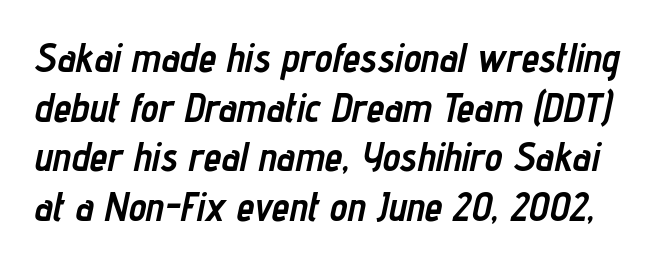
The image shows 40 px semibold, condensed type, italic (leaning right); set line spacing 1.24x, normal letter spacing, not underlined; low stroke contrast and a medium x-height.
